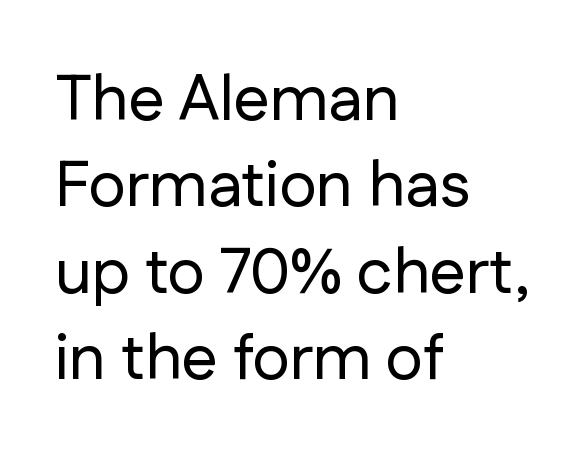
The image shows 64 px sans-serif type, upright; set left-aligned, normal line spacing (1.35x), normal letter spacing, not underlined; low stroke contrast and a medium x-height.
